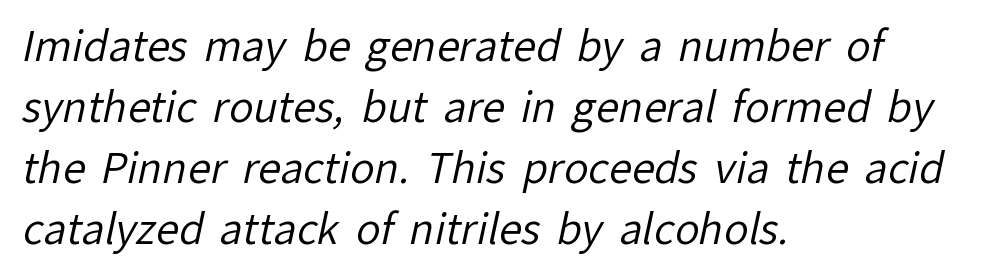
{"serif": "no", "bold": "no", "weight": "regular", "width": "normal", "stroke_contrast": "low", "x_height": "medium", "monospaced": "no", "underline": "no", "align": "left", "line_spacing": "normal", "line_spacing_ratio": 1.49, "letter_spacing": "normal", "letter_spacing_em": 0.0, "glyph_px": 41}
